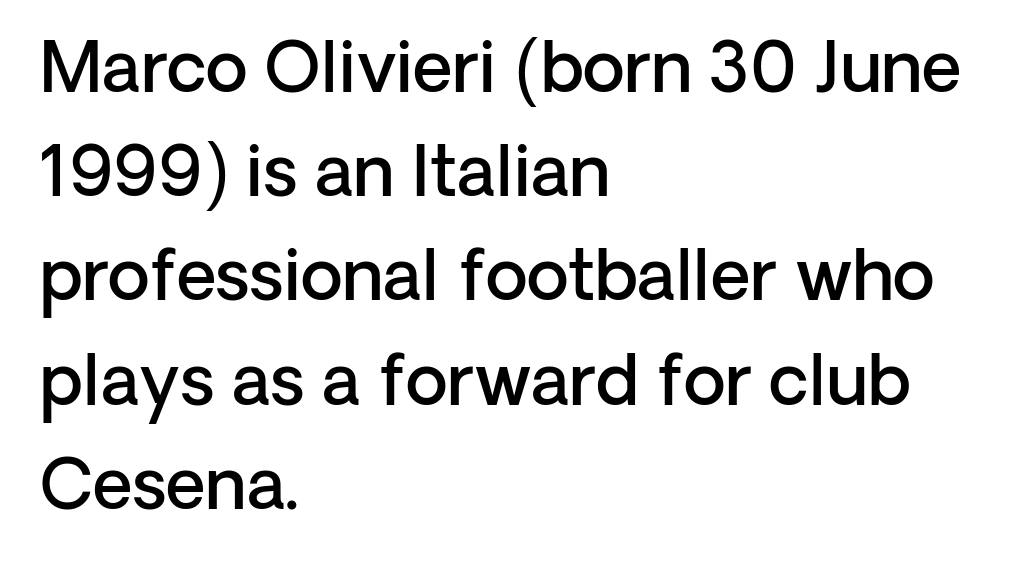
The image shows 69 px semibold sans-serif type, upright; set left-aligned, normal line spacing (1.51x), normal letter spacing, not underlined; low stroke contrast and a medium x-height.
